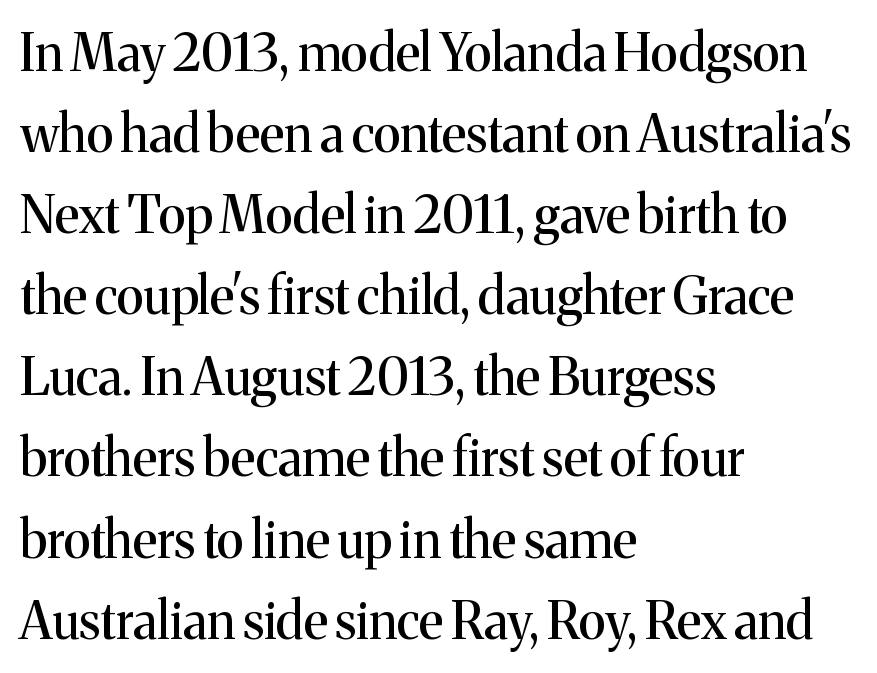
The image shows 51 px serif type, upright; set left-aligned, normal line spacing (1.59x), normal letter spacing, not underlined; medium stroke contrast and a medium x-height.
